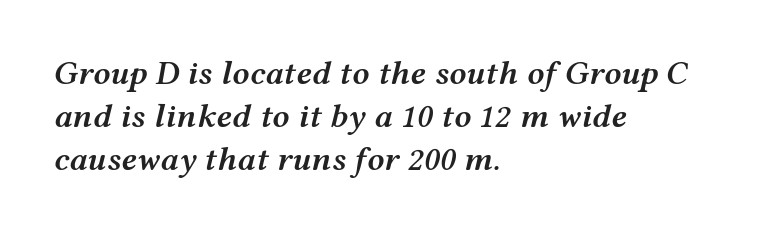
The typography opts for an oblique posture over an upright one. The line-height multiplier appears to be the usual default. Caption: semibold face, moderately heavy strokes. Any mark beneath the type? The region is blank. Compared with a centered layout, this one pins lines to the left instead.
